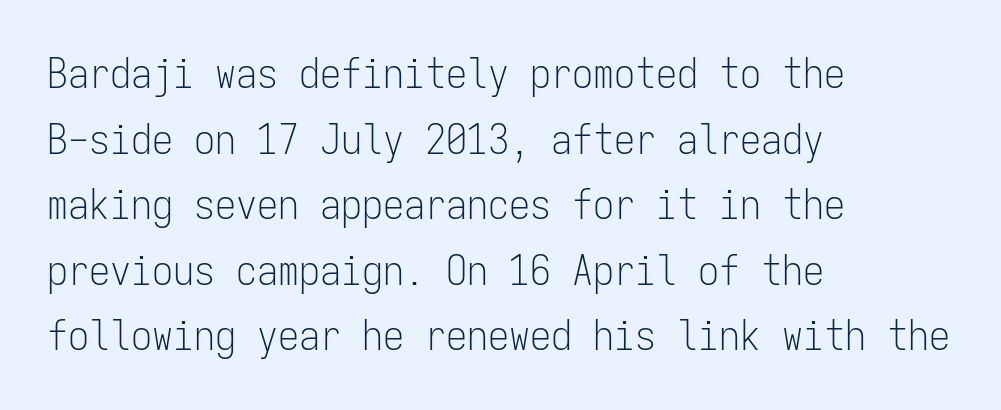
Q: Is the text bold? A: No.
Q: Is the text italic (slanted)? A: No, it is upright.
Q: Is the typeface a serif or a sans-serif typeface? A: Sans-serif.
Q: Is the text underlined? A: No.
Q: How is the paragraph aligned? A: Left-aligned.
Q: Is the spacing between letters normal or unusually wide? A: Normal.
Q: Is the spacing between lines tight, normal or loose? A: Normal.
Q: Width (condensed, normal, or wide)? A: Condensed.
Q: Stroke contrast? A: Low.
Q: x-height? A: Medium.
Q: Monospaced? A: Yes.
